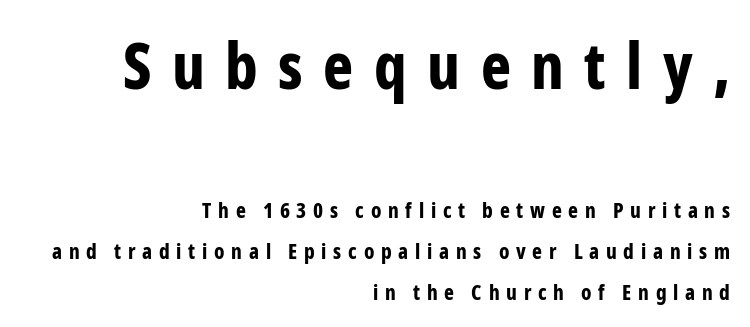
One glance says open: line gaps are wider than usual. The passage shown is typed in a proportional face where columns would drift. The string is rendered with underlining switched off. A roman cut, with each character standing at attention. Is the block centered? No — it sits flush against the right margin.
